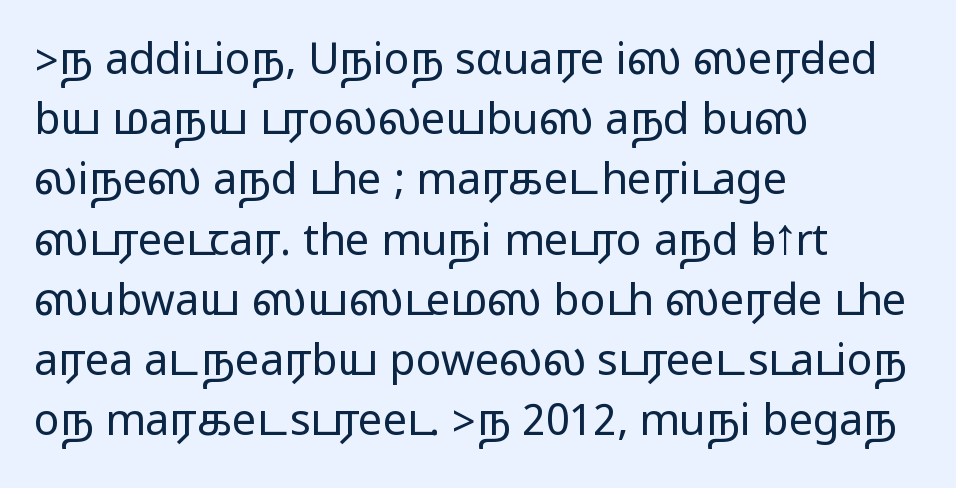
The image shows 43 px wide sans-serif type, upright; set left-aligned, normal line spacing (1.4x), normal letter spacing, not underlined; medium stroke contrast.
